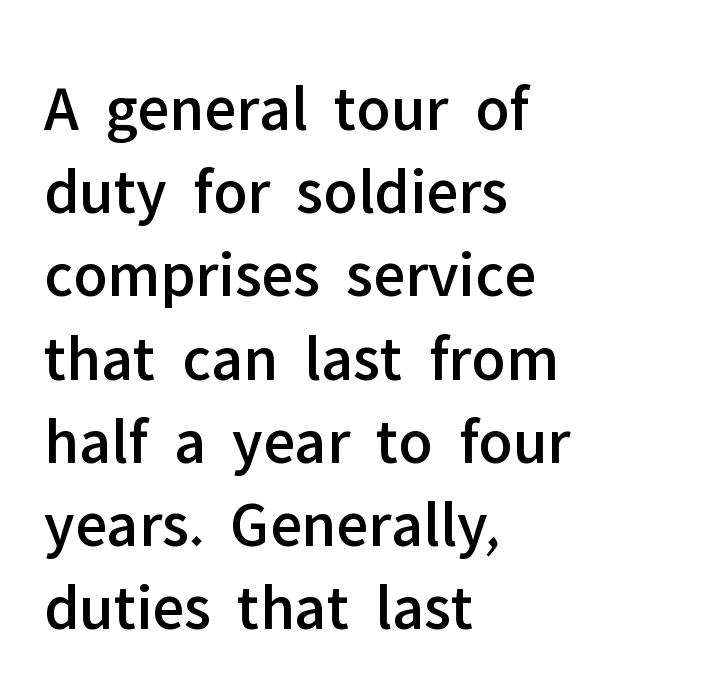
Every stem runs plumb, perpendicular to the baseline. There is no visible air inserted between adjacent glyphs. Just letters on the line, the space beneath them empty. Baseline-to-baseline distance is the conventional proportion of letter height. The rendering anchors every line to the left-hand side. Nothing sits at the stroke ends, so this counts as sans-serif.
